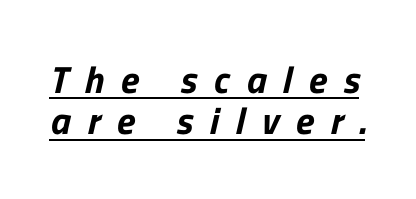
Q: Is the typeface a serif or a sans-serif typeface? A: Sans-serif.
Q: Is the text underlined? A: Yes.
Q: Is the spacing between letters normal or unusually wide? A: Unusually wide.
Q: Is the spacing between lines tight, normal or loose? A: Tight.
Q: Width (condensed, normal, or wide)? A: Normal.
Q: Stroke contrast? A: Low.
Q: x-height? A: Medium.
Q: Monospaced? A: No.
